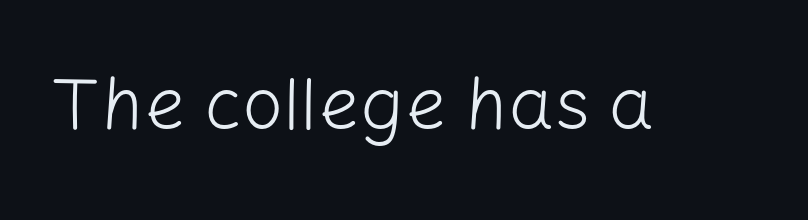
{"serif": "no", "italic": "no", "bold": "no", "weight": "light", "width": "normal", "stroke_contrast": "low", "x_height": "medium", "monospaced": "no", "underline": "no", "letter_spacing": "normal", "letter_spacing_em": 0.0, "glyph_px": 73}
